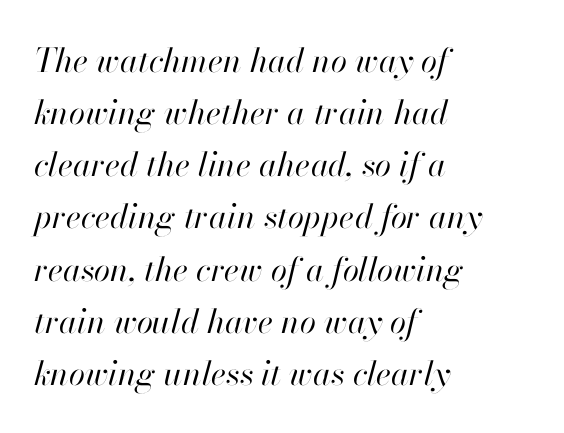
{"italic": "yes", "lean": "right", "slant_degrees": 13, "bold": "no", "weight": "regular", "width": "normal", "stroke_contrast": "high", "x_height": "small", "monospaced": "no", "underline": "no", "align": "left", "line_spacing": "normal", "line_spacing_ratio": 1.58, "letter_spacing": "normal", "letter_spacing_em": 0.0, "glyph_px": 33}
